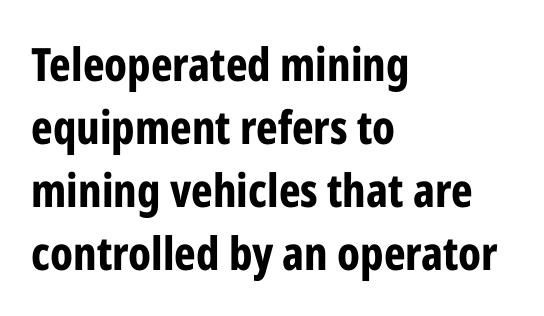
The image shows 46 px bold, condensed sans-serif type, upright; set left-aligned, normal line spacing (1.37x), normal letter spacing, not underlined; low stroke contrast and a medium x-height.
